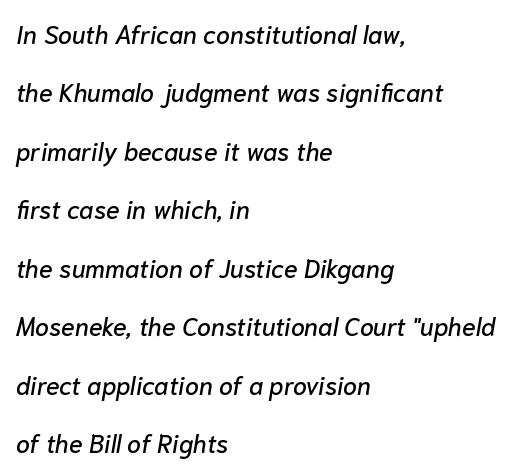
The image shows 25 px text type, italic (leaning right); set left-aligned, loose line spacing (2.34x), normal letter spacing, not underlined.
